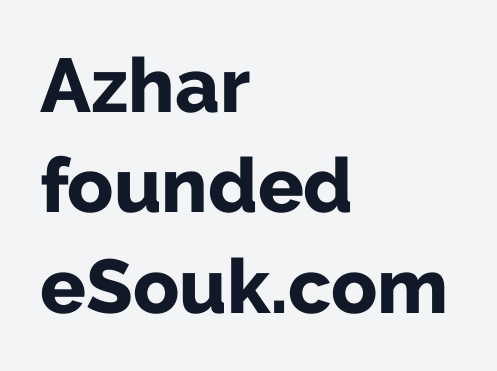
{"serif": "no", "italic": "no", "bold": "yes", "weight": "bold", "width": "normal", "stroke_contrast": "low", "x_height": "medium", "monospaced": "no", "underline": "no", "align": "left", "line_spacing": "normal", "line_spacing_ratio": 1.32, "letter_spacing": "normal", "letter_spacing_em": 0.0, "glyph_px": 76}
